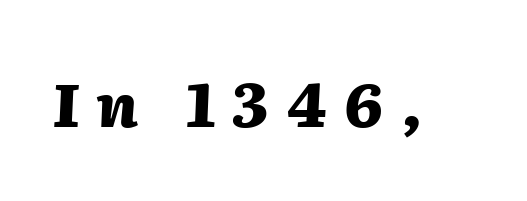
Q: Is the text bold? A: Yes.
Q: Is the text italic (slanted)? A: Yes, it leans right by about 2 degrees.
Q: Is the text underlined? A: No.
Q: Is the spacing between letters normal or unusually wide? A: Unusually wide.
Q: Width (condensed, normal, or wide)? A: Normal.
Q: Stroke contrast? A: Medium.
Q: x-height? A: Medium.
Q: Monospaced? A: No.
